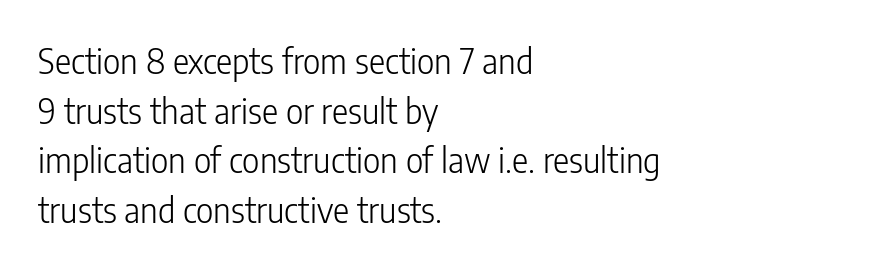
Left-aligned paragraph, ragged on the right. The cut favours lightness, reaching ordinary text weight at its darkest. Is this a sans? Yes — the strokes have no serifs. Posture: straight, roman, zero tilt. If you measured baseline to baseline, you'd find a middling distance. The baseline area is clear.
